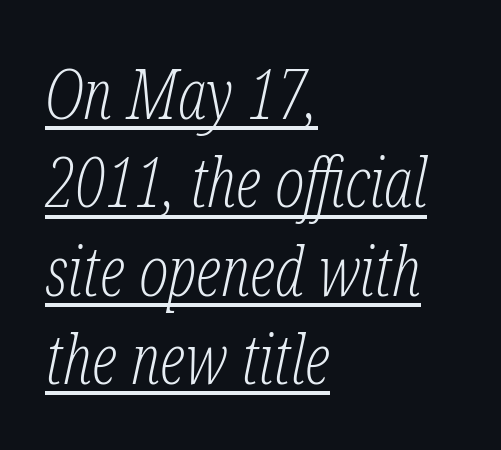
Q: Is the text bold? A: No.
Q: Is the text italic (slanted)? A: Yes, it leans right by about 12 degrees.
Q: Is the typeface a serif or a sans-serif typeface? A: Serif.
Q: Is the text underlined? A: Yes.
Q: How is the paragraph aligned? A: Left-aligned.
Q: Is the spacing between letters normal or unusually wide? A: Normal.
Q: Is the spacing between lines tight, normal or loose? A: Normal.
Q: Width (condensed, normal, or wide)? A: Condensed.
Q: Stroke contrast? A: Low.
Q: x-height? A: Medium.
Q: Monospaced? A: No.
